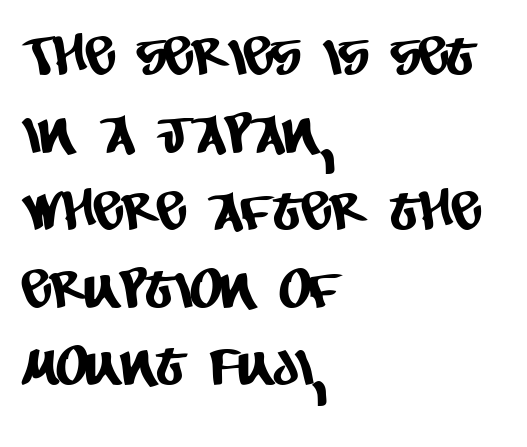
Q: Is the typeface a serif or a sans-serif typeface? A: Sans-serif.
Q: Is the text underlined? A: No.
Q: How is the paragraph aligned? A: Left-aligned.
Q: Is the spacing between letters normal or unusually wide? A: Normal.
Q: Is the spacing between lines tight, normal or loose? A: Normal.
Q: Width (condensed, normal, or wide)? A: Condensed.
Q: Stroke contrast? A: Low.
Q: x-height? A: Large.
Q: Monospaced? A: No.
